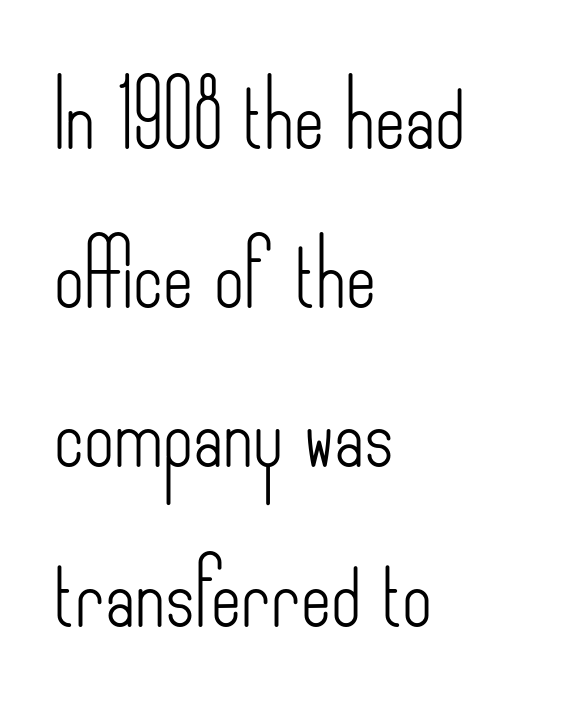
No extra tracking has been applied to these lines. Note the varied advance widths — an 'i' is clearly narrower than an 'm'. Weight: regular or lighter. Descenders are the only things crossing below the line. This is roman type, the default non-slanted kind.
